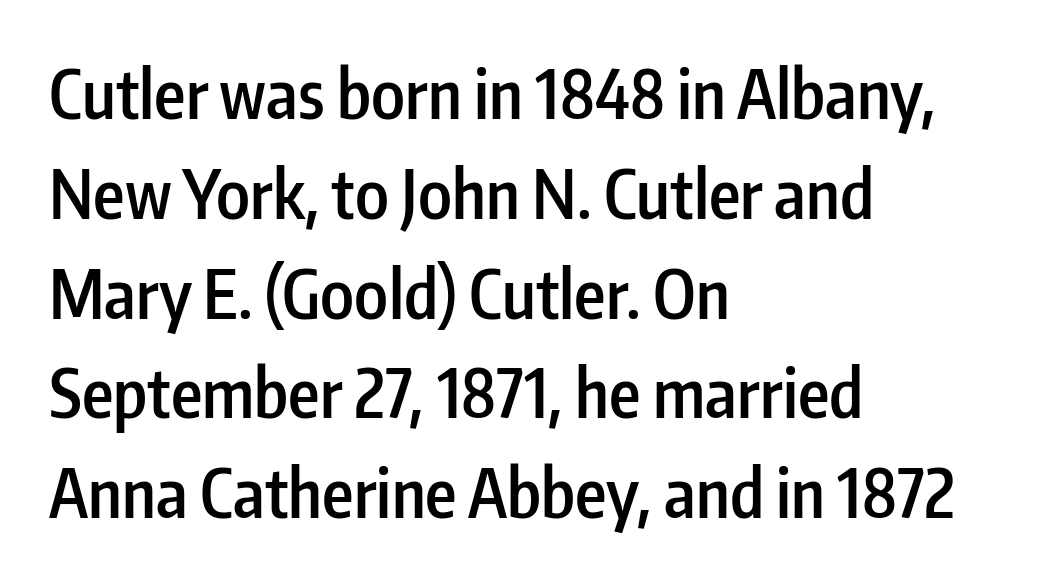
Does the weight exceed regular? Yes, but only to semibold. Posture: vertical. Spacing verdict: proportional, widths tailored to each character. The strip under each line holds only bare page.
